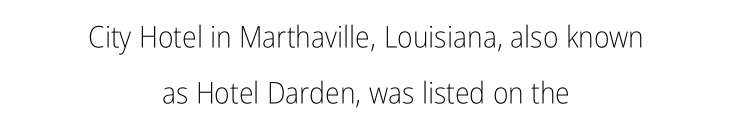
{"serif": "no", "italic": "no", "bold": "no", "weight": "light", "width": "condensed", "stroke_contrast": "low", "x_height": "medium", "monospaced": "no", "underline": "no", "align": "center", "line_spacing_ratio": 1.87, "letter_spacing": "normal", "letter_spacing_em": 0.0, "glyph_px": 30}
